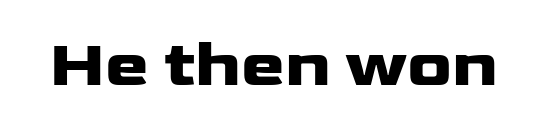
{"serif": "no", "italic": "no", "bold": "yes", "weight": "heavy", "width": "wide", "stroke_contrast": "low", "x_height": "medium", "monospaced": "no", "underline": "no", "letter_spacing": "normal", "letter_spacing_em": 0.0, "glyph_px": 66}
